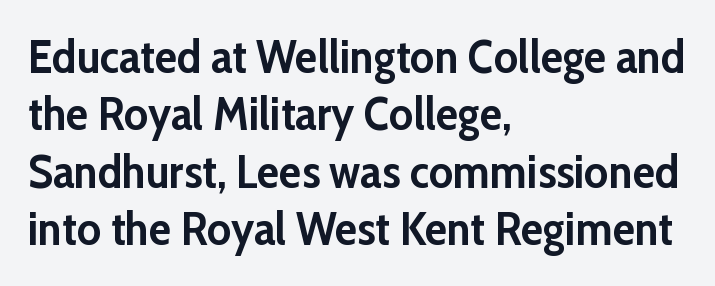
The image shows 46 px semibold sans-serif type, upright; set left-aligned, normal line spacing (1.25x), normal letter spacing, not underlined; low stroke contrast and a medium x-height.
